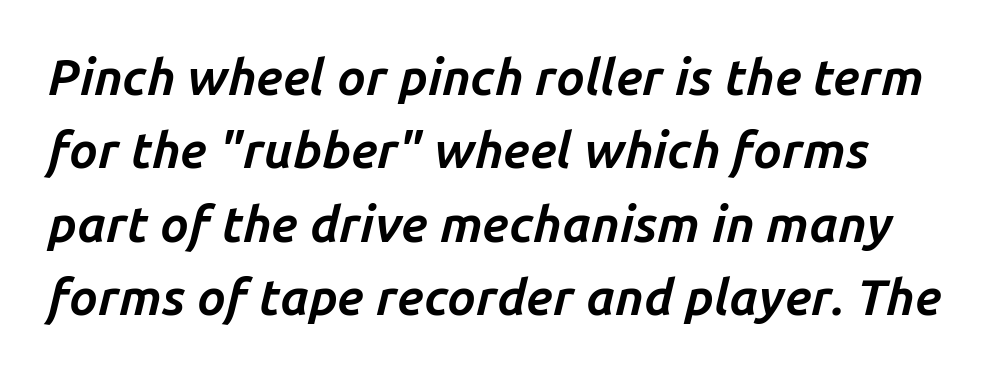
The strokes are fattened all the way to bold. This rendering features lettering with no underline. The rendering uses natural spacing where letterforms have individual widths. Horizontal bands of white between lines are of average thickness. Is the letter spacing exaggerated? No — it looks like the ordinary default.
